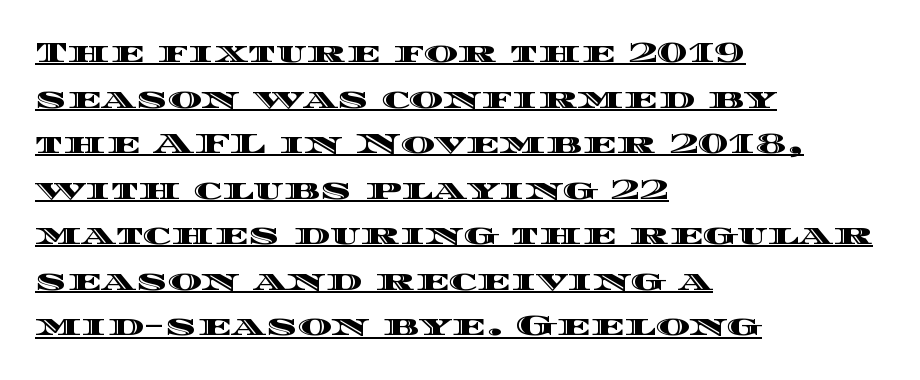
The image shows 29 px wide type, upright; set left-aligned, normal line spacing (1.57x), normal letter spacing, underlined; a large x-height.
